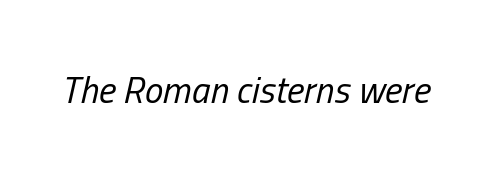
Q: Is the text bold? A: No.
Q: Is the text italic (slanted)? A: Yes, it leans right by about 13 degrees.
Q: Is the text underlined? A: No.
Q: Is the spacing between letters normal or unusually wide? A: Normal.
Q: Width (condensed, normal, or wide)? A: Condensed.
Q: Stroke contrast? A: Low.
Q: x-height? A: Medium.
Q: Monospaced? A: No.
